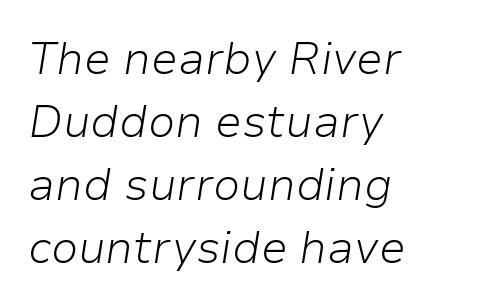
The image shows 45 px light type, italic (leaning right); set left-aligned, normal line spacing (1.4x), normal letter spacing, not underlined; low stroke contrast and a medium x-height.
